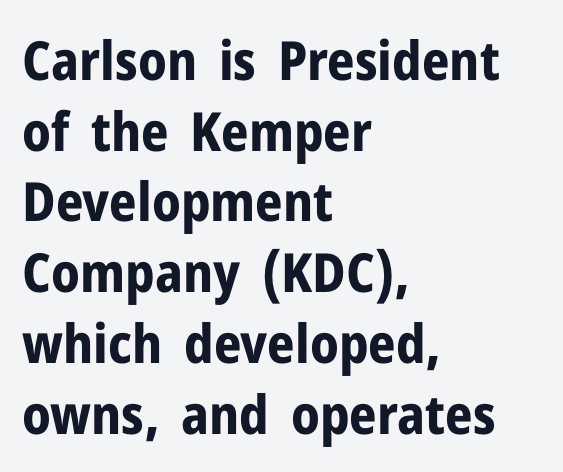
Q: Is the text bold? A: Yes.
Q: Is the text italic (slanted)? A: No, it is upright.
Q: Is the typeface a serif or a sans-serif typeface? A: Sans-serif.
Q: Is the text underlined? A: No.
Q: How is the paragraph aligned? A: Left-aligned.
Q: Is the spacing between letters normal or unusually wide? A: Normal.
Q: Is the spacing between lines tight, normal or loose? A: Normal.
Q: Width (condensed, normal, or wide)? A: Normal.
Q: Stroke contrast? A: Low.
Q: x-height? A: Medium.
Q: Monospaced? A: No.
